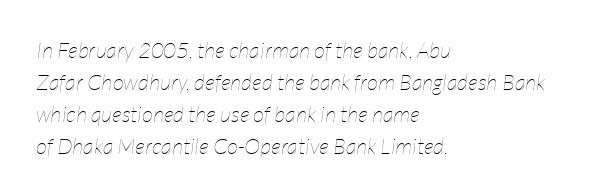
The rag falls on the right side of this text block. The font's italic variant was chosen for this text. Letter spacing: default. Each new line begins a customary step beneath the previous one. The passage shown is not bold in any degree. Lines of text with bare space underneath.
